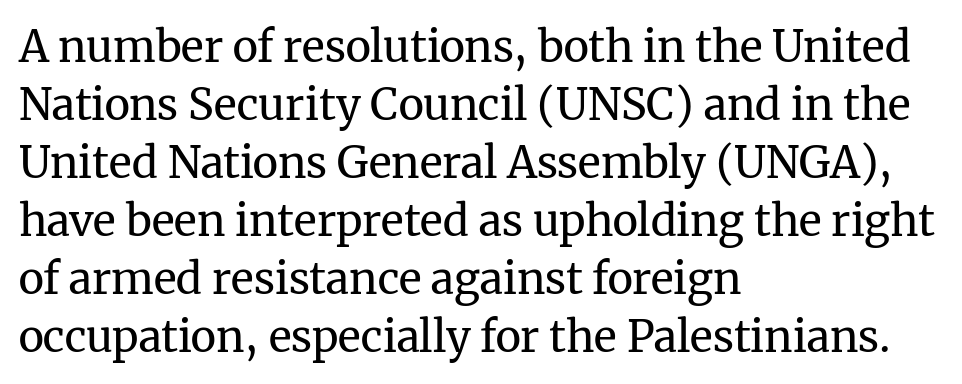
You could not count columns in this text — the font is proportionally spaced. You can tell from the footed stems that serif type was used. The axis of the letterforms is exactly vertical. How would I describe the line gaps? Plain and ordinary. Nobody touched the tracking dial on this one. The compositor pushed each line to the left boundary.
